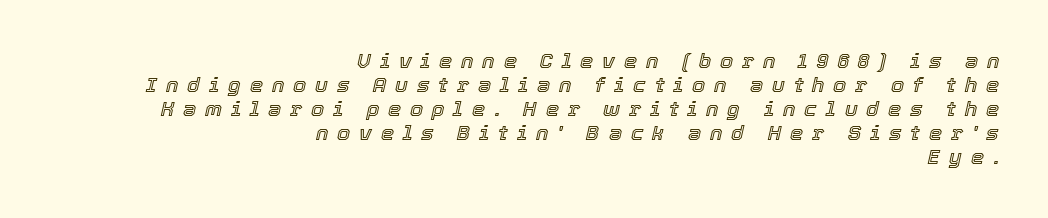
The image shows 21 px text type, italic (leaning right); set right-aligned, tight line spacing (1.14x), unusually wide letter spacing (+0.42 em), not underlined.
